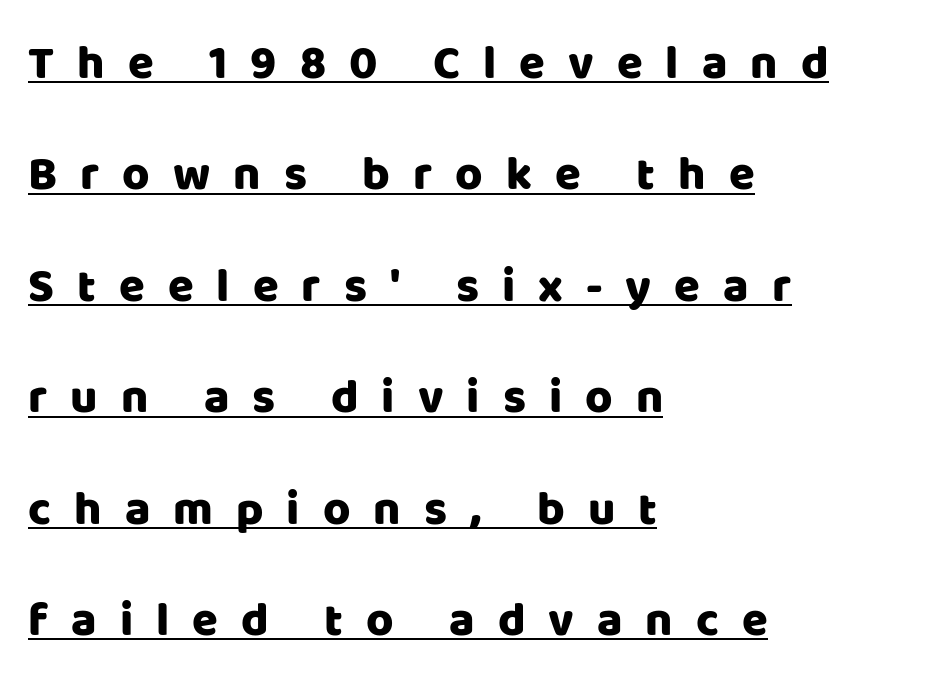
Letterform terminals end flat and unadorned throughout the passage. Here the glyphs are tracked loosely, breaking word shapes into spaced letters. Honestly, the underline is the first thing you notice here. Honestly, the rows look like they've been pulled way apart. Each line starts at the same left margin while the right side varies.
